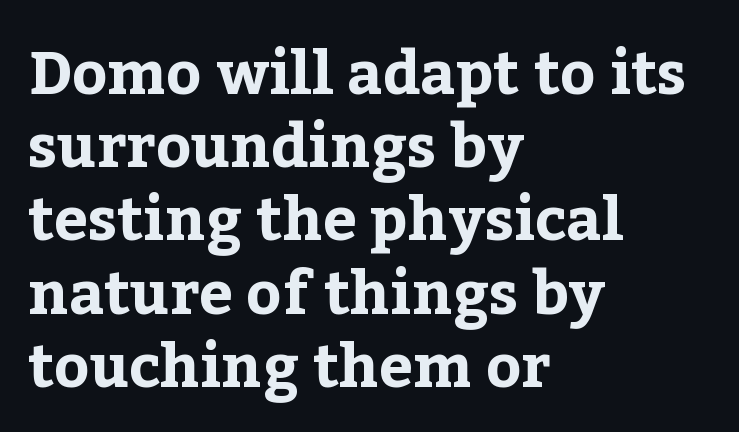
The letters carry serifs — small finishing strokes at the ends of their stems. A typesetter would call this proportional, since set widths differ per character. The tracking reads as untouched default to a designer's eye. Nope, not italic — everything's standing straight. Nobody drew a line under any word here.
